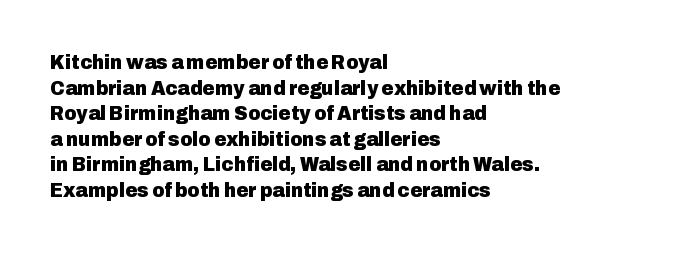
{"italic": "no", "bold": "yes", "underline": "no", "align": "left", "line_spacing_ratio": 1.22, "letter_spacing": "normal", "letter_spacing_em": 0.0, "glyph_px": 21}
